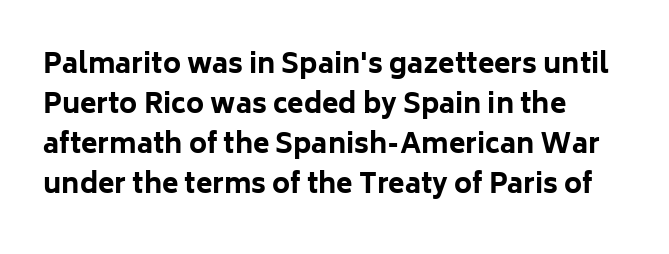
The image shows 27 px bold type, upright; set left-aligned, normal line spacing (1.48x), normal letter spacing, not underlined.
